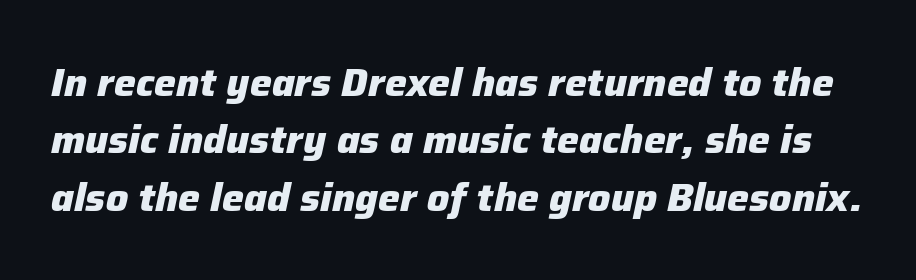
{"italic": "yes", "lean": "right", "slant_degrees": 12, "bold": "yes", "weight": "heavy", "width": "normal", "stroke_contrast": "low", "x_height": "medium", "monospaced": "no", "underline": "no", "line_spacing": "normal", "line_spacing_ratio": 1.47, "letter_spacing": "normal", "letter_spacing_em": 0.0, "glyph_px": 39}
